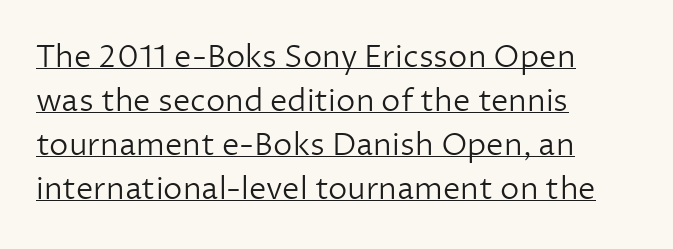
The image shows 31 px light sans-serif type, upright; set left-aligned, normal line spacing (1.42x), normal letter spacing, underlined; low stroke contrast and a medium x-height.
